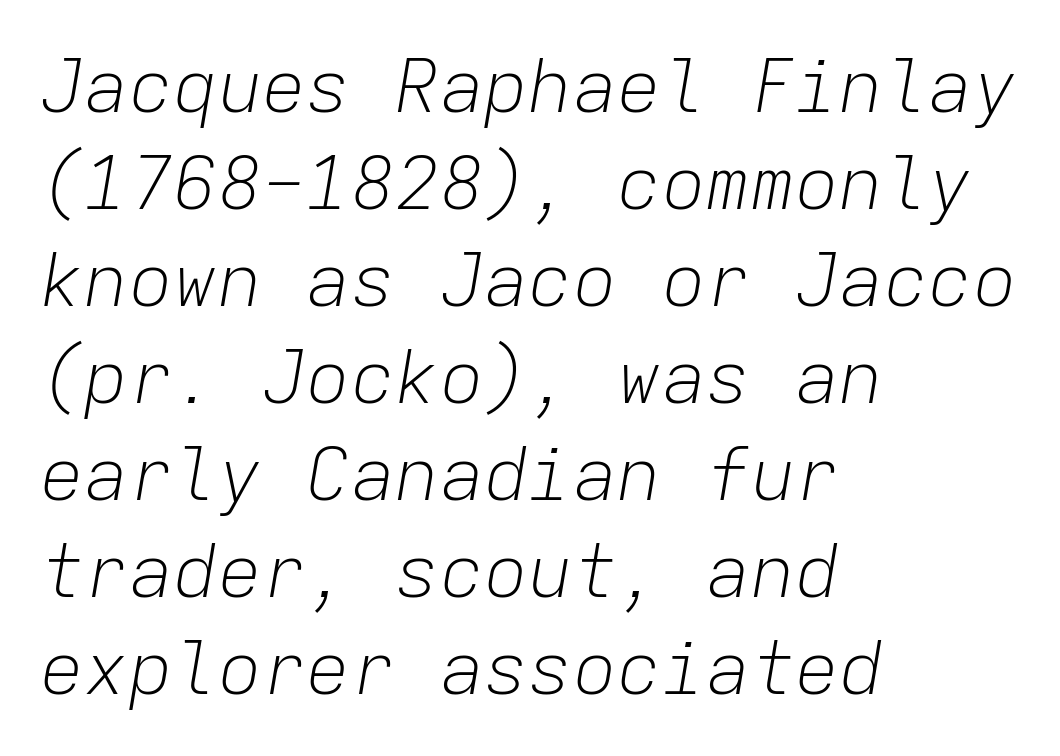
Does the lettering tilt? It does — this is italic. Honestly, the letter spacing is just normal — you wouldn't notice it. Is the block centered? No — it sits flush against the left margin. Spacing verdict: monospaced, one width for all characters. Glance below the letters and you will spot only blank space. On a weight scale, this lands at 450 or below.
